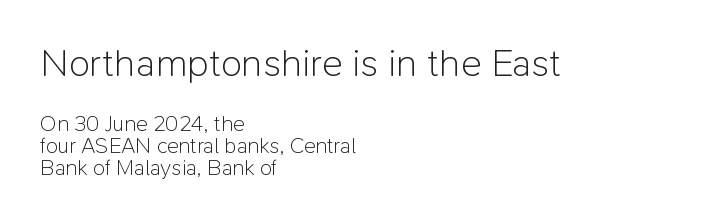
Q: Is the text bold? A: No.
Q: Is the text italic (slanted)? A: No, it is upright.
Q: Is the typeface a serif or a sans-serif typeface? A: Sans-serif.
Q: Is the text underlined? A: No.
Q: How is the paragraph aligned? A: Left-aligned.
Q: Is the spacing between letters normal or unusually wide? A: Normal.
Q: Is the spacing between lines tight, normal or loose? A: Tight.
Q: Which block of text is set in a larger size, the first (top) or the second (bottom)? A: The first (top) one.
Q: Width (condensed, normal, or wide)? A: Normal.
Q: Stroke contrast? A: Low.
Q: x-height? A: Medium.
Q: Monospaced? A: No.
